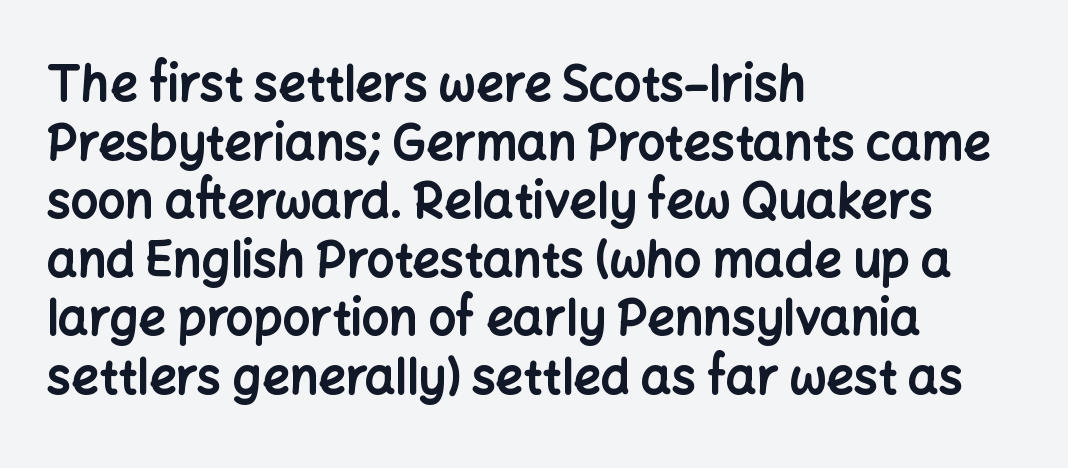
This is heavy type, rendered in bold. Character widths vary here, with narrow letters taking less room than wide ones. Serif or sans? Sans — the stroke terminals are bare. Unlike italic type, these characters show no tilt at all.
